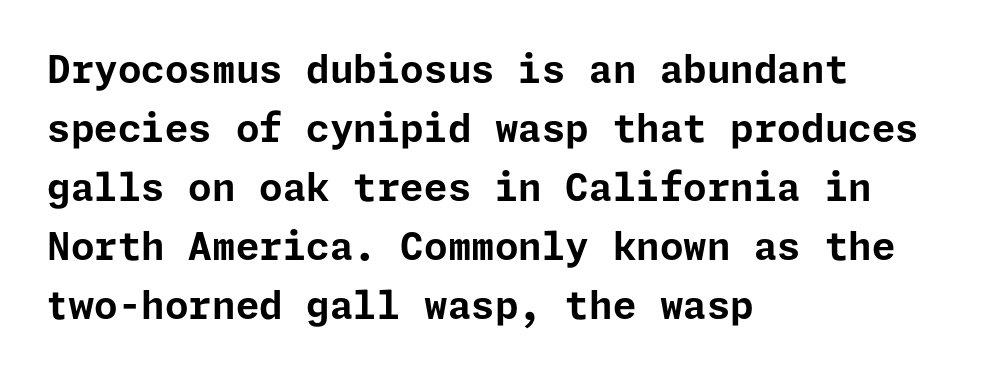
No italicization has been applied; the sample stays upright. The face used here is a sans, in the tradition of grotesques and geometrics. Every row of glyphs begins at an identical x-position on the left. Summary of weight: heavy, a full bold. Decoration check: the copy has no underline.
